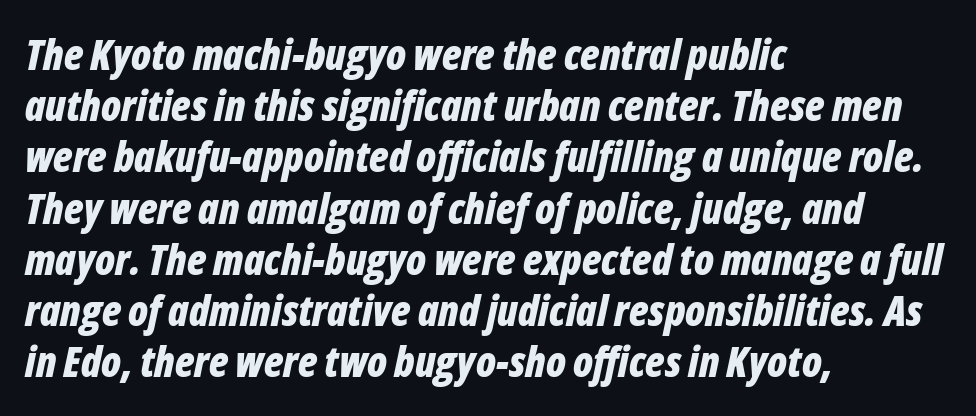
The image shows 42 px bold, condensed type, italic (leaning right); set left-aligned, line spacing 1.22x, normal letter spacing, not underlined; low stroke contrast and a medium x-height.
